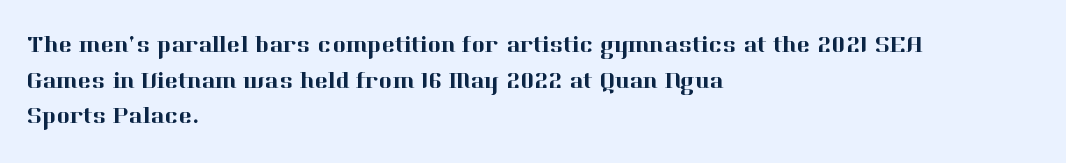
{"italic": "no", "underline": "no", "align": "left", "line_spacing": "normal", "line_spacing_ratio": 1.55, "letter_spacing": "normal", "letter_spacing_em": 0.0, "glyph_px": 23}
